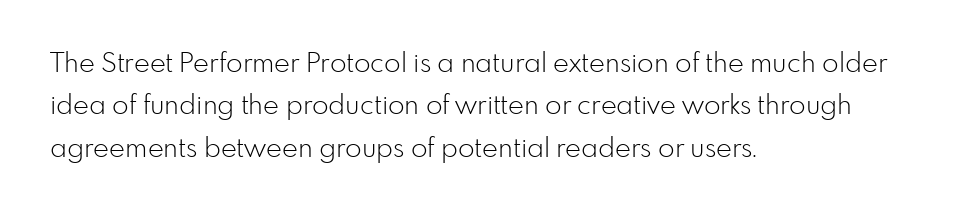
The image shows 27 px text type, upright; set left-aligned, normal line spacing (1.57x), normal letter spacing, not underlined.
